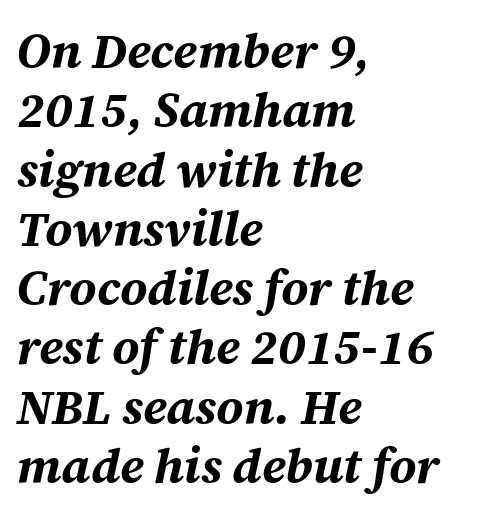
Nobody touched the tracking dial on this one. Proportional: the letters do not fall into vertical columns. Anything drawn beneath the words? Only blank space. A dark, heavy texture on the line: the type is bold. Italic: yes, the glyphs are oblique. Horizontal alignment here is leftward, the default for most running prose.
